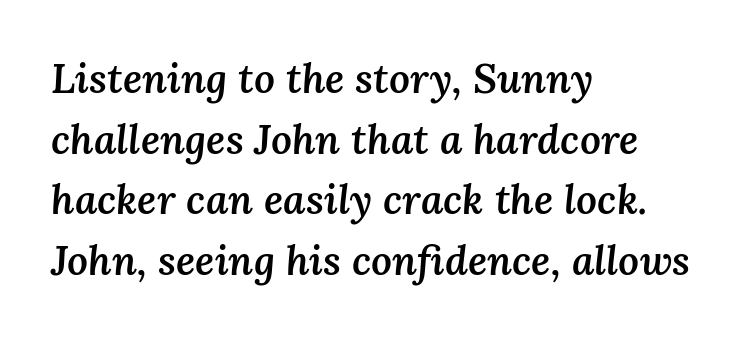
The image shows 41 px semibold type, italic (leaning right); set left-aligned, normal line spacing (1.48x), normal letter spacing, not underlined; medium stroke contrast and a medium x-height.
